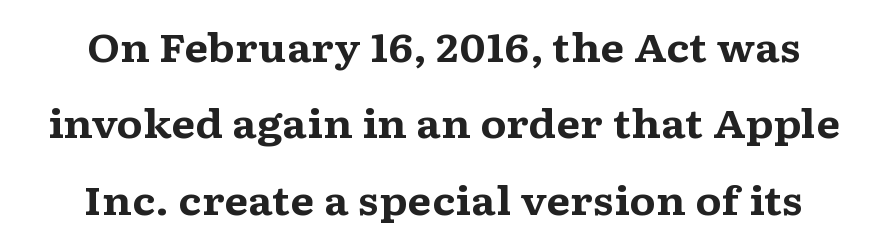
Q: Is the text bold? A: Yes.
Q: Is the text italic (slanted)? A: No, it is upright.
Q: Is the typeface a serif or a sans-serif typeface? A: Serif.
Q: Is the text underlined? A: No.
Q: How is the paragraph aligned? A: Centered.
Q: Is the spacing between letters normal or unusually wide? A: Normal.
Q: Is the spacing between lines tight, normal or loose? A: Loose.
Q: Width (condensed, normal, or wide)? A: Wide.
Q: Stroke contrast? A: Medium.
Q: x-height? A: Medium.
Q: Monospaced? A: No.
